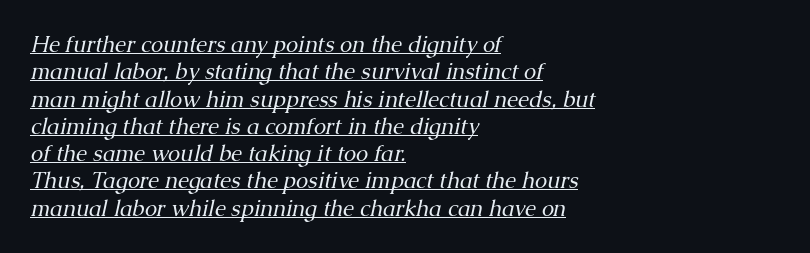
Q: Is the text bold? A: No.
Q: Is the text italic (slanted)? A: Yes, it leans right by about 13 degrees.
Q: Is the text underlined? A: Yes.
Q: How is the paragraph aligned? A: Left-aligned.
Q: Is the spacing between letters normal or unusually wide? A: Normal.
